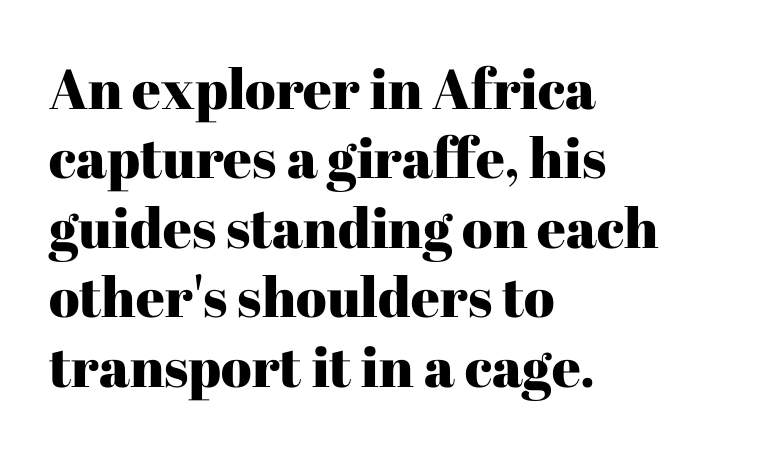
Compared with typical body copy, the letter spacing here is the same. Horizontal alignment here is leftward, the default for most running prose. Small tapered or slab feet sit at the stroke ends, so this counts as serif. Character widths vary here, with narrow letters taking less room than wide ones. Upright lettering throughout.
